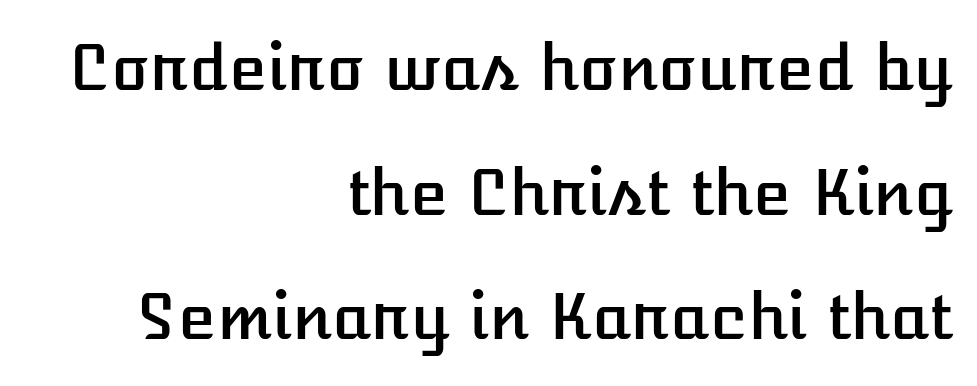
Observe the ordinary spacing: letters are neighbours, not strangers. The face used here is proportionally spaced, like ordinary book or web type. Honestly, the rows look like they've been pulled way apart. Glance below the letters and you will spot only blank space.
